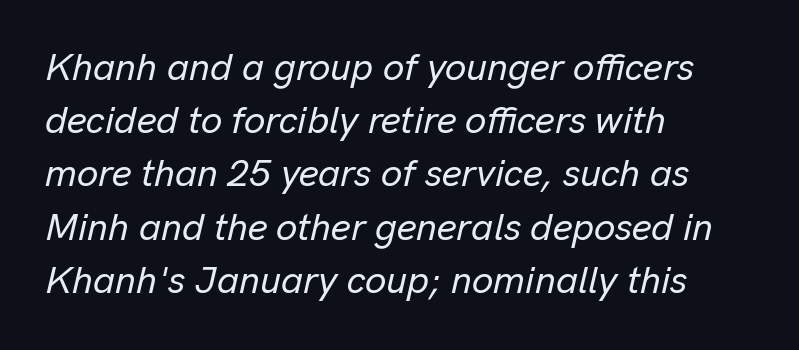
You can tell it's italic because the verticals aren't actually vertical. One glance says typical: line gaps are just what's usual. Type without underlining. The rag falls on the right side of this text block.
